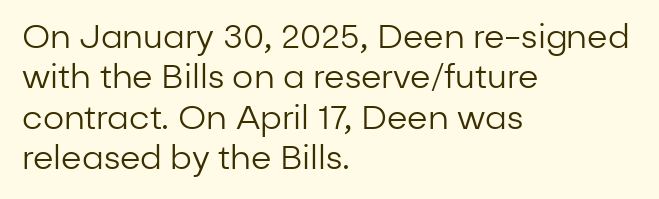
Q: Is the text bold? A: No.
Q: Is the text italic (slanted)? A: No, it is upright.
Q: Is the typeface a serif or a sans-serif typeface? A: Sans-serif.
Q: Is the text underlined? A: No.
Q: How is the paragraph aligned? A: Left-aligned.
Q: Is the spacing between letters normal or unusually wide? A: Normal.
Q: Width (condensed, normal, or wide)? A: Normal.
Q: Stroke contrast? A: Low.
Q: x-height? A: Medium.
Q: Monospaced? A: No.
